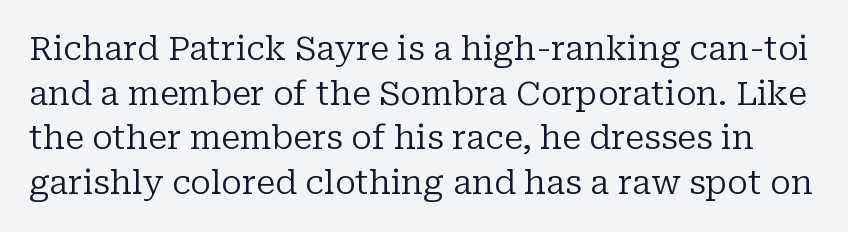
The image shows 33 px regular-weight serif type, upright; set normal line spacing (1.35x), normal letter spacing, not underlined; low stroke contrast and a medium x-height.
